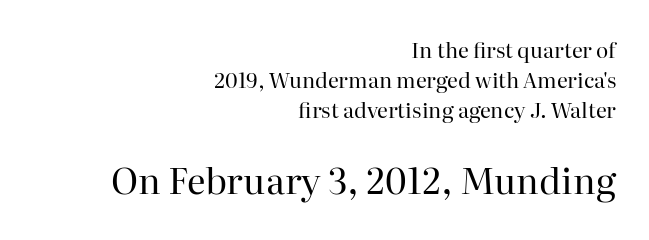
A typesetter would label this face a serif. Weight: regular or lighter. The lines are quadded right. The tracking reads as untouched default to a designer's eye.
